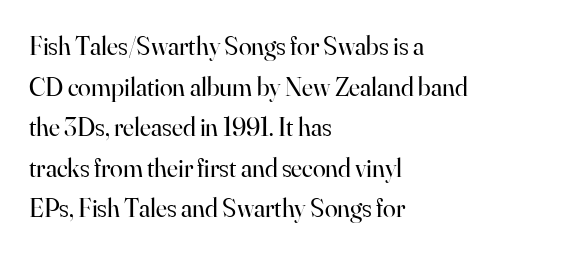
The zone under the glyphs is completely vacant. Letters have the restrained weight of plain body copy at most. Line beginnings align vertically; line endings do not. The gaps between neighbouring characters are ordinary and unremarkable.
